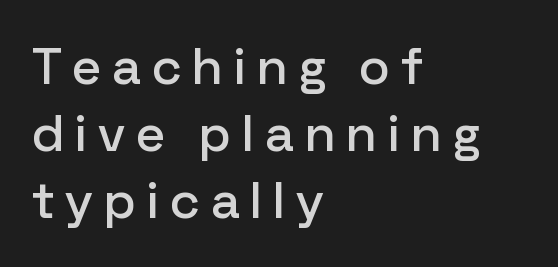
The image shows 52 px sans-serif type, upright; set left-aligned, normal line spacing (1.29x), unusually wide letter spacing (+0.21 em), not underlined; low stroke contrast and a medium x-height.
